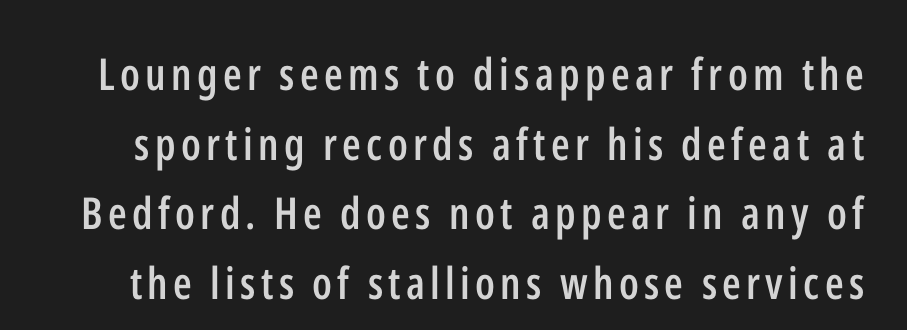
{"serif": "no", "italic": "no", "bold": "semi", "weight": "semibold", "width": "condensed", "stroke_contrast": "low", "x_height": "medium", "monospaced": "no", "underline": "no", "line_spacing": "normal", "line_spacing_ratio": 1.58, "glyph_px": 44}
